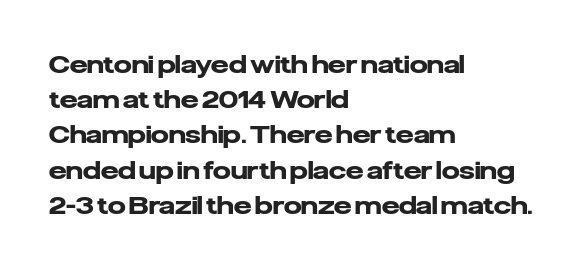
{"italic": "no", "bold": "yes", "underline": "no", "align": "left", "line_spacing": "normal", "line_spacing_ratio": 1.41, "letter_spacing": "normal", "letter_spacing_em": 0.0, "glyph_px": 25}
